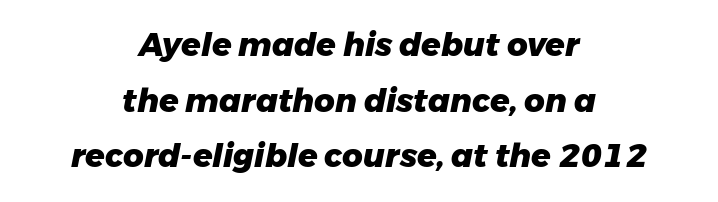
{"italic": "yes", "lean": "right", "slant_degrees": 11, "bold": "yes", "weight": "heavy", "width": "normal", "stroke_contrast": "low", "x_height": "medium", "monospaced": "no", "underline": "no", "align": "center", "line_spacing_ratio": 1.74, "letter_spacing": "normal", "letter_spacing_em": 0.0, "glyph_px": 32}
